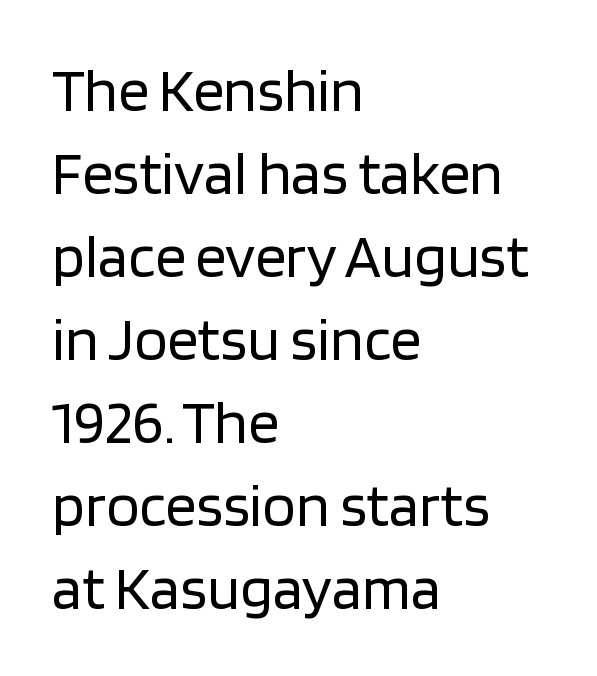
In CSS terms this would be text-align: left. Bare-footed words on every line. There is no visible air inserted between adjacent glyphs. You could not count columns in this text — the font is proportionally spaced. Nothing sits at the stroke ends, so this counts as sans-serif.
